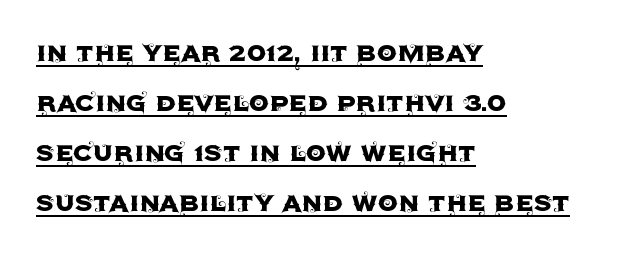
The image shows 32 px sans-serif type, upright; set left-aligned, normal line spacing (1.56x), normal letter spacing, underlined; a large x-height.
